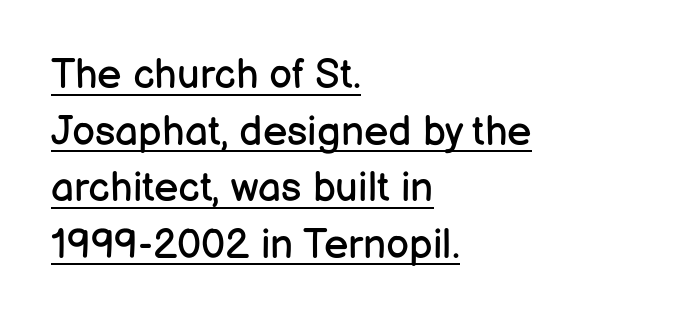
Caption: lettering with a line underneath. The passage is arranged the way most books set body copy — flush left. No feet cap the strokes, marking this as sans-serif type. Notice how the stems are strictly vertical — no italics here. Students, observe: this is what conventionally led text looks like. The weight tops out at a normal text grade.
